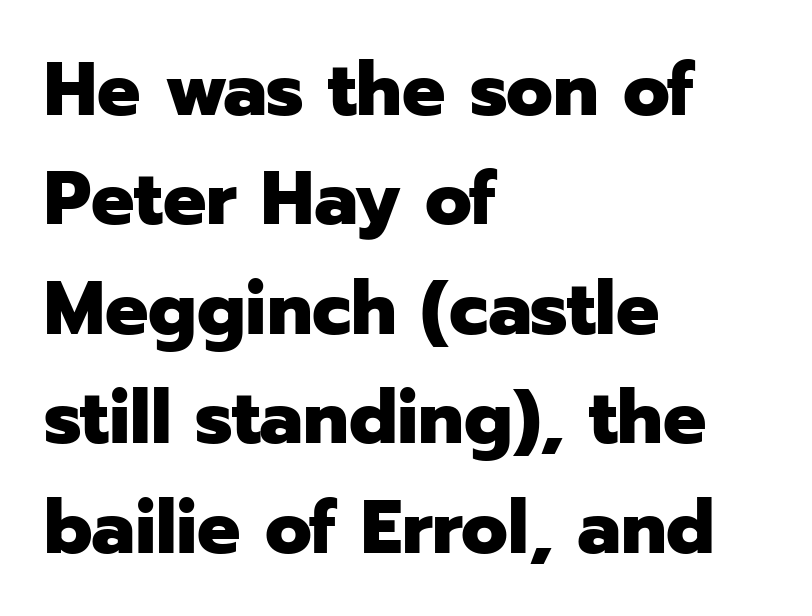
{"serif": "no", "italic": "no", "bold": "yes", "weight": "heavy", "width": "normal", "stroke_contrast": "low", "x_height": "medium", "monospaced": "no", "underline": "no", "align": "left", "line_spacing": "normal", "line_spacing_ratio": 1.44, "letter_spacing": "normal", "letter_spacing_em": 0.0, "glyph_px": 76}
